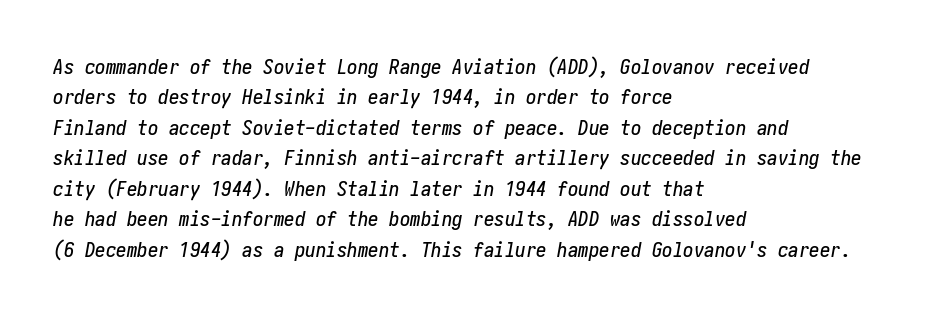
{"italic": "yes", "lean": "right", "slant_degrees": 10, "underline": "no", "align": "left", "line_spacing": "normal", "line_spacing_ratio": 1.45, "letter_spacing": "normal", "letter_spacing_em": 0.0, "glyph_px": 21}
